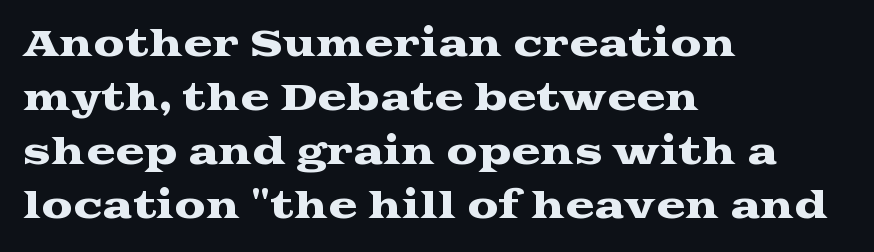
Q: Is the text italic (slanted)? A: No, it is upright.
Q: Is the typeface a serif or a sans-serif typeface? A: Serif.
Q: Is the text underlined? A: No.
Q: How is the paragraph aligned? A: Left-aligned.
Q: Is the spacing between letters normal or unusually wide? A: Normal.
Q: Is the spacing between lines tight, normal or loose? A: Normal.
Q: Width (condensed, normal, or wide)? A: Wide.
Q: Stroke contrast? A: Medium.
Q: x-height? A: Medium.
Q: Monospaced? A: No.
